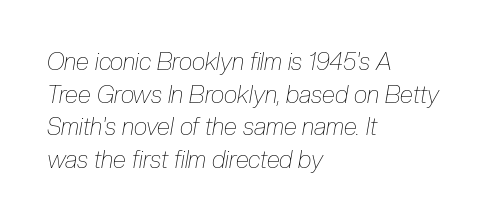
Q: Is the text bold? A: No.
Q: Is the text italic (slanted)? A: Yes, it leans right by about 10 degrees.
Q: Is the text underlined? A: No.
Q: How is the paragraph aligned? A: Left-aligned.
Q: Is the spacing between letters normal or unusually wide? A: Normal.
Q: Is the spacing between lines tight, normal or loose? A: Normal.
